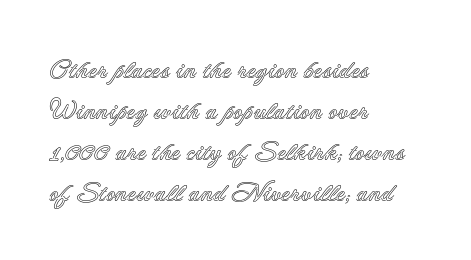
Q: Is the text italic (slanted)? A: Yes.
Q: Is the text underlined? A: No.
Q: How is the paragraph aligned? A: Left-aligned.
Q: Is the spacing between letters normal or unusually wide? A: Normal.
Q: Is the spacing between lines tight, normal or loose? A: Normal.
